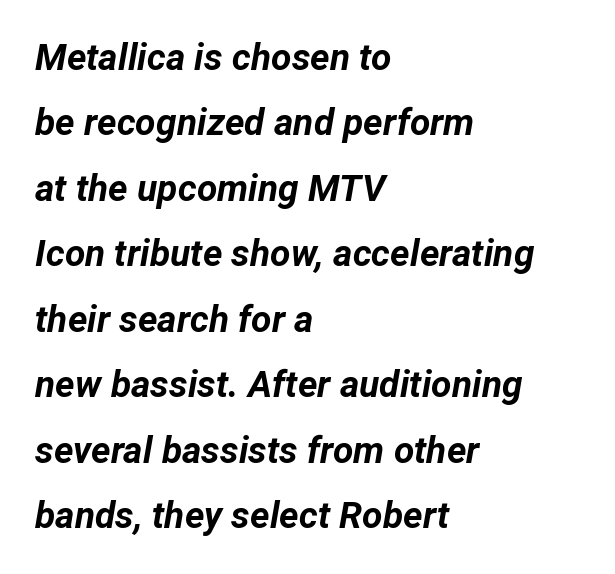
Here the glyphs are tracked normally, forming tight word shapes. The font's italic variant was chosen for this text. The letters are bold, with thick, heavy strokes. These lines are set flush left with a ragged right edge. Letters rest on an invisible, unmarked baseline.
